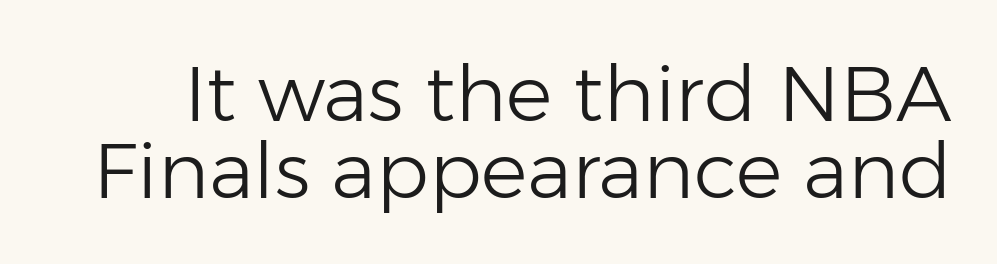
Q: Is the text bold? A: No.
Q: Is the text italic (slanted)? A: No, it is upright.
Q: Is the typeface a serif or a sans-serif typeface? A: Sans-serif.
Q: Is the text underlined? A: No.
Q: Is the spacing between letters normal or unusually wide? A: Normal.
Q: Is the spacing between lines tight, normal or loose? A: Tight.
Q: Width (condensed, normal, or wide)? A: Normal.
Q: Stroke contrast? A: Low.
Q: x-height? A: Medium.
Q: Monospaced? A: No.
